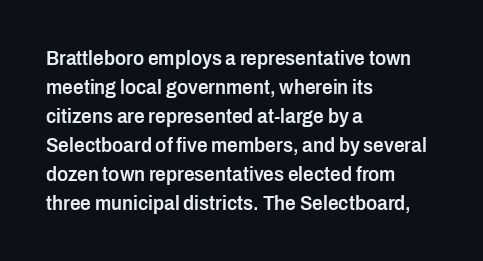
Q: Is the text bold? A: Semi-bold.
Q: Is the text italic (slanted)? A: No, it is upright.
Q: Is the text underlined? A: No.
Q: How is the paragraph aligned? A: Left-aligned.
Q: Is the spacing between letters normal or unusually wide? A: Normal.
Q: Is the spacing between lines tight, normal or loose? A: Normal.
